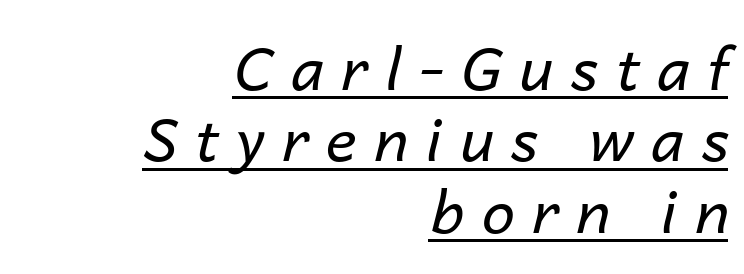
The image shows 59 px regular-weight type, italic (leaning right); set right-aligned, line spacing 1.21x, unusually wide letter spacing (+0.3 em), underlined; low stroke contrast and a medium x-height.
